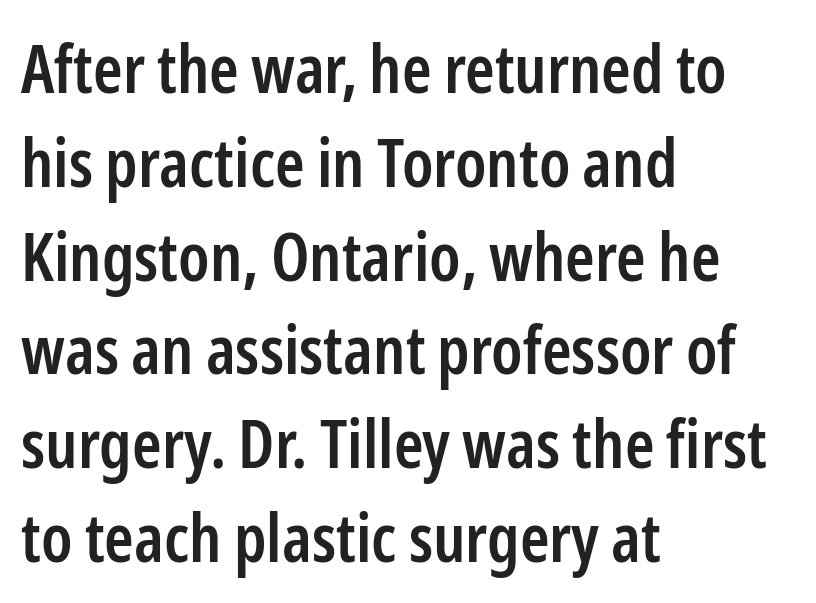
{"serif": "no", "italic": "no", "bold": "semi", "weight": "semibold", "width": "condensed", "stroke_contrast": "low", "x_height": "medium", "monospaced": "no", "underline": "no", "align": "left", "line_spacing": "normal", "line_spacing_ratio": 1.4, "letter_spacing": "normal", "letter_spacing_em": 0.0, "glyph_px": 67}
